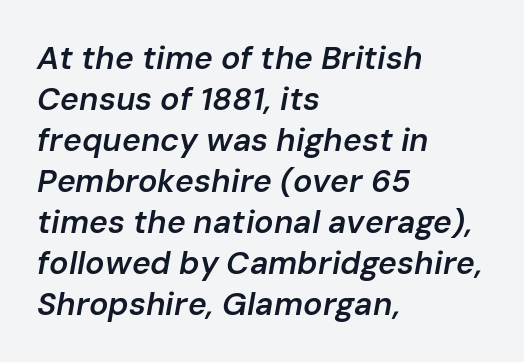
{"italic": "yes", "lean": "right", "slant_degrees": 10, "bold": "semi", "weight": "semibold", "width": "normal", "stroke_contrast": "low", "x_height": "medium", "monospaced": "no", "underline": "no", "align": "left", "line_spacing": "normal", "line_spacing_ratio": 1.28, "letter_spacing": "normal", "letter_spacing_em": 0.0, "glyph_px": 32}
